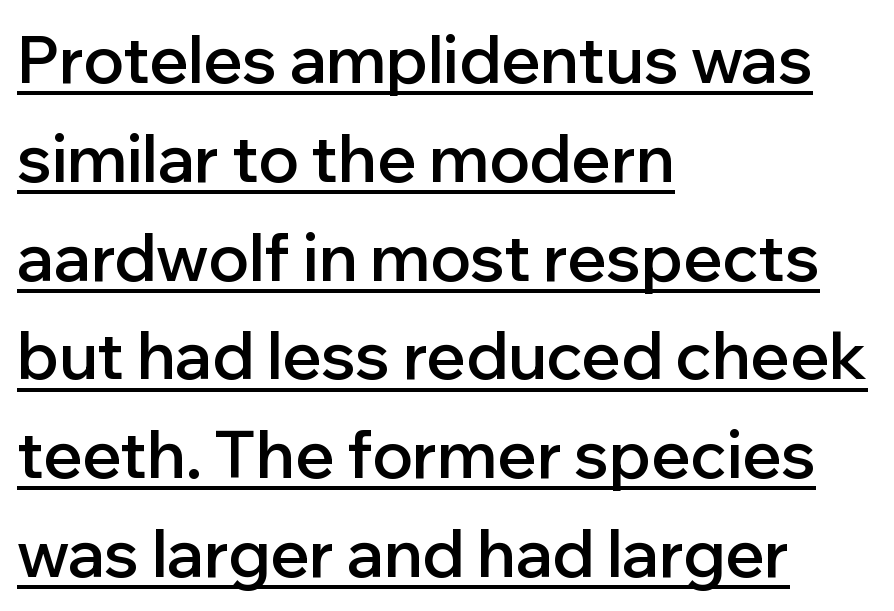
The image shows 65 px semibold sans-serif type, upright; set left-aligned, normal line spacing (1.52x), normal letter spacing, underlined; low stroke contrast and a medium x-height.
